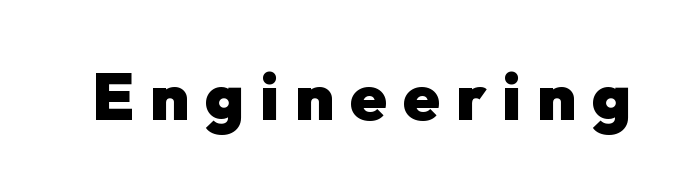
The image shows 66 px heavy sans-serif type, upright; set unusually wide letter spacing (+0.24 em), not underlined; low stroke contrast and a medium x-height.
